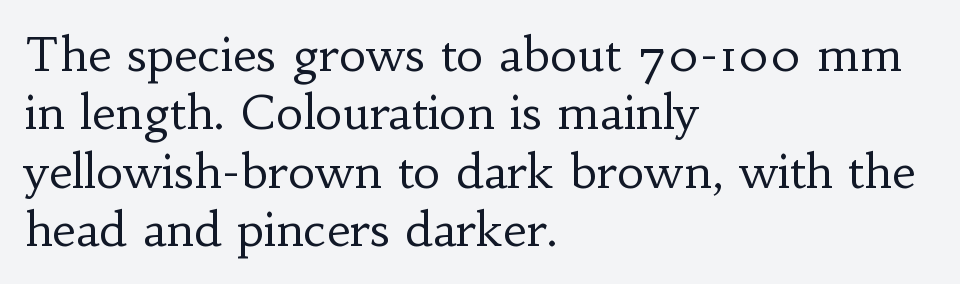
All the whitespace from short lines collects on the right. Ordinary non-slanted type is in use. In terms of letterspacing, this is plain default setting. A bare baseline throughout the passage. The rendering shows small feet on the letterforms — a serif design. A typesetter would call this proportional, since set widths differ per character.
